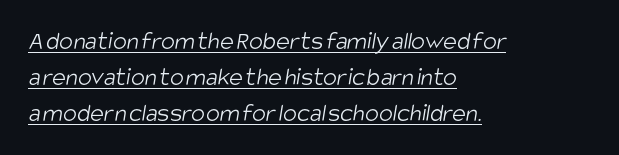
{"bold": "no", "underline": "yes", "align": "left", "line_spacing": "normal", "line_spacing_ratio": 1.38, "letter_spacing": "normal", "letter_spacing_em": 0.0, "glyph_px": 26}
